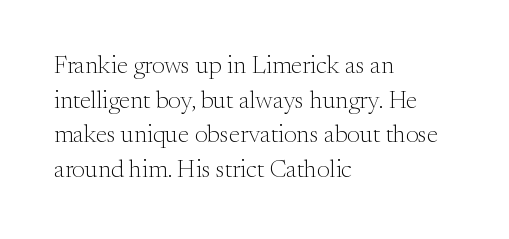
The letters stand straight up with perfectly vertical stems. The typesetter chose a ragged-right arrangement here. What's the leading like? Ordinary, nothing unusual. Nothing unusual about the tracking: characters are spaced as the font intends. Is the stroke heavy? The answer is a plain regular-or-lighter.
